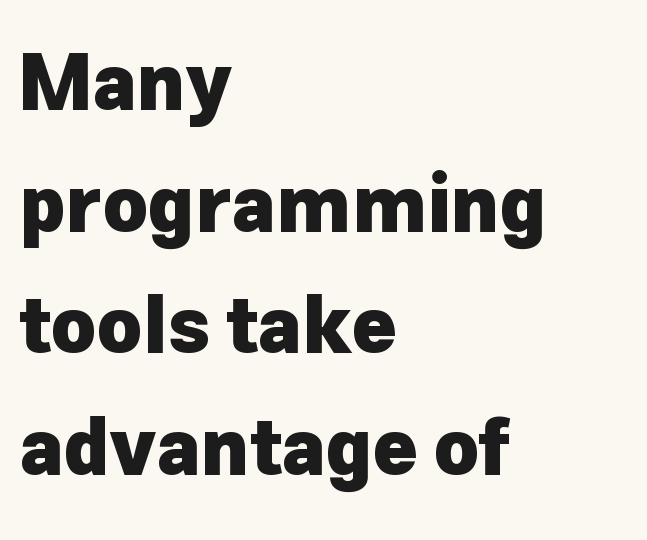
Q: Is the text bold? A: Yes.
Q: Is the text italic (slanted)? A: No, it is upright.
Q: Is the typeface a serif or a sans-serif typeface? A: Sans-serif.
Q: Is the text underlined? A: No.
Q: How is the paragraph aligned? A: Left-aligned.
Q: Is the spacing between letters normal or unusually wide? A: Normal.
Q: Is the spacing between lines tight, normal or loose? A: Normal.
Q: Width (condensed, normal, or wide)? A: Normal.
Q: Stroke contrast? A: Low.
Q: x-height? A: Medium.
Q: Monospaced? A: No.
